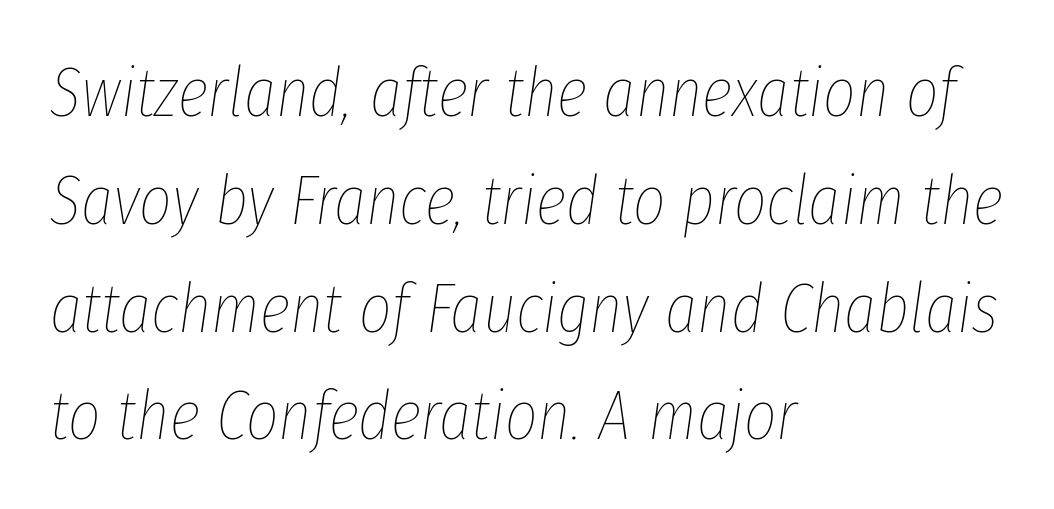
Q: Is the text bold? A: No.
Q: Is the text italic (slanted)? A: Yes, it leans right by about 8 degrees.
Q: Is the text underlined? A: No.
Q: How is the paragraph aligned? A: Left-aligned.
Q: Is the spacing between letters normal or unusually wide? A: Normal.
Q: Is the spacing between lines tight, normal or loose? A: Normal.
Q: Width (condensed, normal, or wide)? A: Condensed.
Q: Stroke contrast? A: Low.
Q: x-height? A: Medium.
Q: Monospaced? A: No.
